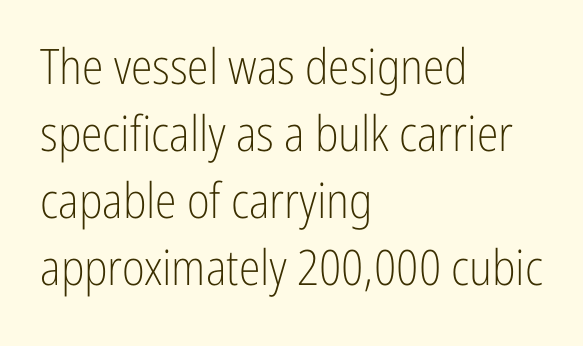
Line spacing here is normal. Look at the tracking — it's just the regular setting, nothing added. Here the designer chose a conventional face with non-uniform glyph widths. Font category for this specimen: sans-serif. Which margin do the lines hug? The left one — the right edge is uneven. These lines were composed using upright roman letters.
